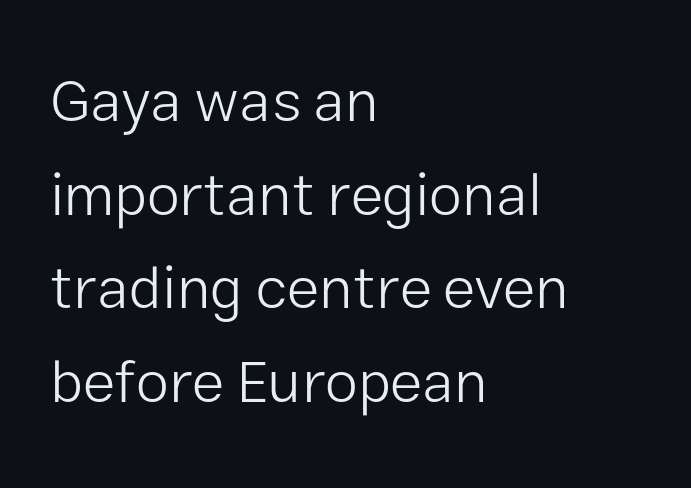
The image shows 60 px light sans-serif type, upright; set left-aligned, normal line spacing (1.56x), normal letter spacing, not underlined; low stroke contrast and a medium x-height.
